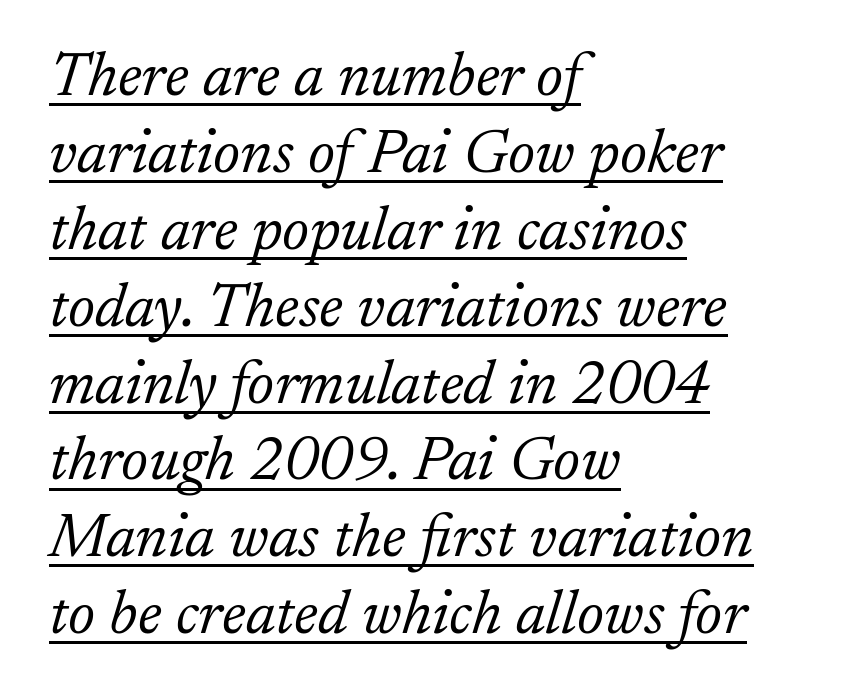
Q: Is the text bold? A: No.
Q: Is the text italic (slanted)? A: Yes, it leans right by about 17 degrees.
Q: Is the typeface a serif or a sans-serif typeface? A: Serif.
Q: Is the text underlined? A: Yes.
Q: How is the paragraph aligned? A: Left-aligned.
Q: Is the spacing between letters normal or unusually wide? A: Normal.
Q: Width (condensed, normal, or wide)? A: Normal.
Q: Stroke contrast? A: Low.
Q: x-height? A: Small.
Q: Monospaced? A: No.
